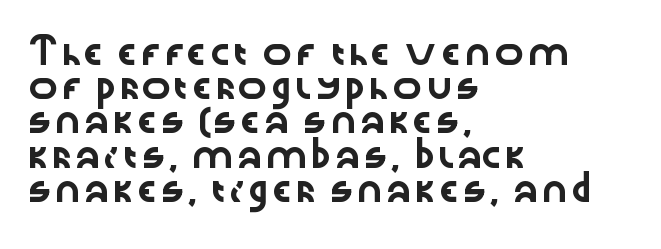
{"italic": "no", "underline": "no", "align": "left", "line_spacing": "normal", "line_spacing_ratio": 1.37, "letter_spacing": "normal", "letter_spacing_em": 0.0, "glyph_px": 25}
